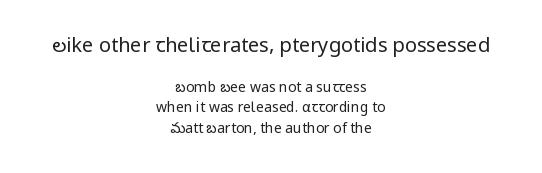
The image shows 20 px text type, upright; set centered, normal line spacing (1.48x), normal letter spacing, not underlined; the first (top) block is 1.43x larger.
